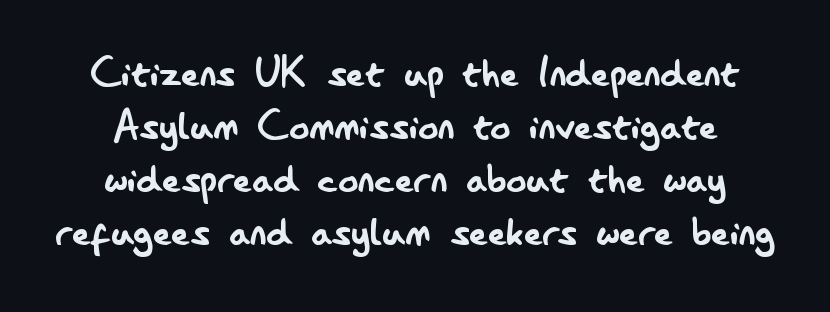
The image shows 50 px regular-weight, condensed sans-serif type, upright; set tight line spacing (1.06x), normal letter spacing, not underlined; low stroke contrast and a small x-height.
